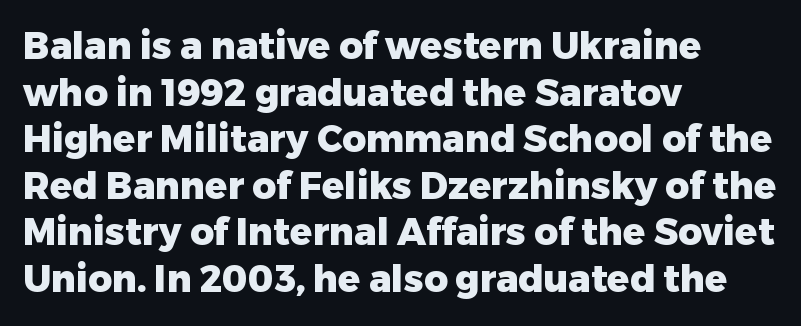
Set as a true bold cut, around the 700 mark. Quick note: interline space is typical. The characters display no serif detailing; their extremities are plain. Compared with a centered layout, this one pins lines to the left instead. The tracking reads as untouched default to a designer's eye. Rule under the text: the space is simply empty.
